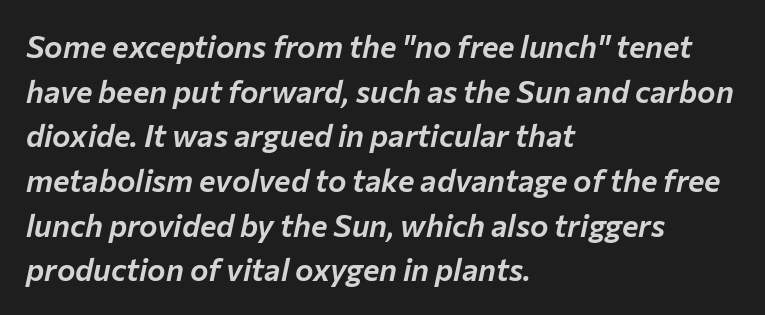
Q: Is the text italic (slanted)? A: Yes, it leans right by about 12 degrees.
Q: Is the text underlined? A: No.
Q: How is the paragraph aligned? A: Left-aligned.
Q: Is the spacing between letters normal or unusually wide? A: Normal.
Q: Is the spacing between lines tight, normal or loose? A: Normal.
Q: Width (condensed, normal, or wide)? A: Normal.
Q: Stroke contrast? A: Low.
Q: x-height? A: Medium.
Q: Monospaced? A: No.
